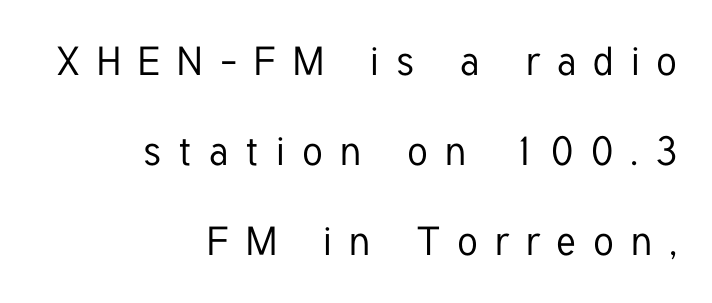
The image shows 40 px condensed sans-serif type, upright; set right-aligned, loose line spacing (2.25x), unusually wide letter spacing (+0.43 em), not underlined; low stroke contrast and a medium x-height.
